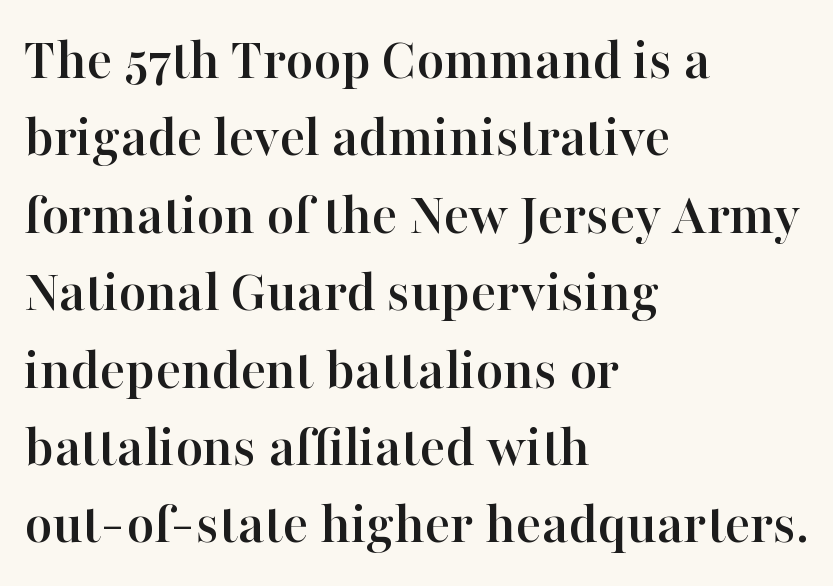
{"serif": "yes", "italic": "no", "width": "normal", "stroke_contrast": "high", "x_height": "medium", "monospaced": "no", "underline": "no", "align": "left", "line_spacing": "normal", "line_spacing_ratio": 1.29, "letter_spacing": "normal", "letter_spacing_em": 0.0, "glyph_px": 60}
